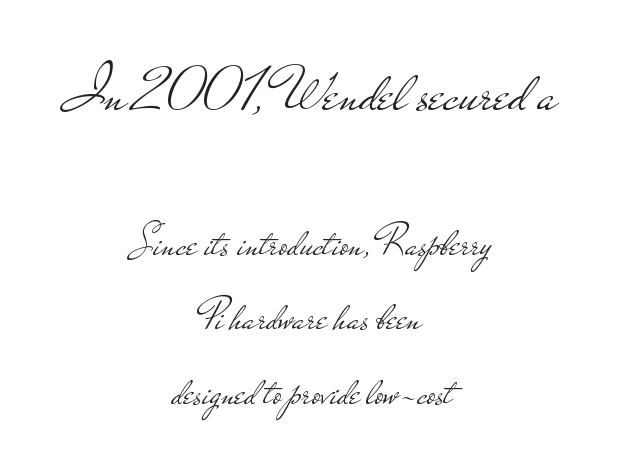
{"serif": "no", "bold": "no", "weight": "light", "width": "wide", "stroke_contrast": "low", "x_height": "small", "monospaced": "no", "underline": "no", "align": "center", "line_spacing_ratio": 1.74, "letter_spacing": "normal", "letter_spacing_em": 0.0, "larger_block": "first", "size_ratio": 1.49, "glyph_px": 64}
